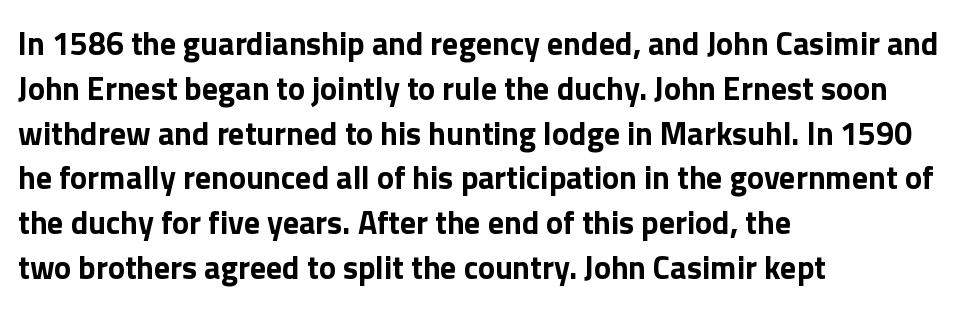
The baseline area is clear. Spacing verdict: proportional, widths tailored to each character. Line spacing here is normal. Reading down the block, your eye returns to a fixed left position each line. Spacing between characters is what you'd get straight out of the box. Check where the strokes stop: nothing finishes them off — pure sans.
